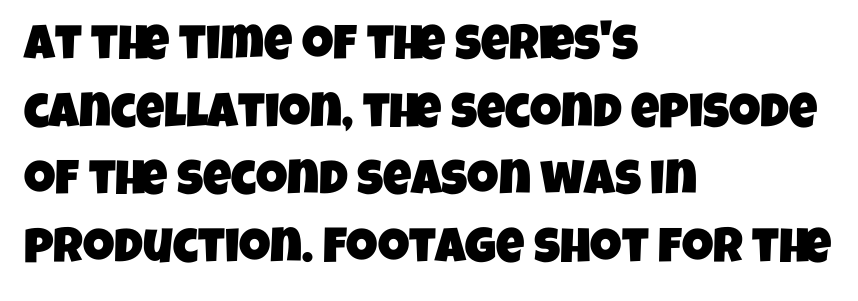
{"serif": "no", "width": "condensed", "stroke_contrast": "low", "x_height": "large", "monospaced": "no", "underline": "no", "align": "left", "line_spacing": "normal", "line_spacing_ratio": 1.38, "letter_spacing": "normal", "letter_spacing_em": 0.0, "glyph_px": 49}
